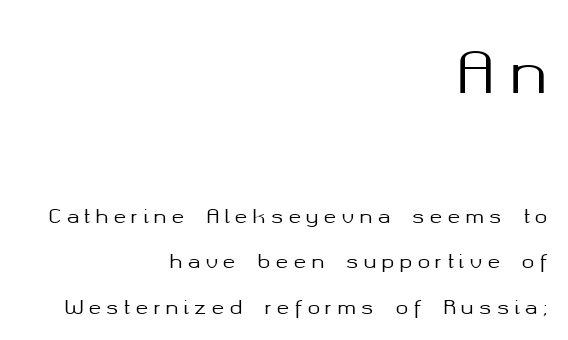
{"serif": "no", "italic": "no", "width": "normal", "stroke_contrast": "medium", "x_height": "medium", "monospaced": "no", "underline": "no", "align": "right", "line_spacing": "loose", "line_spacing_ratio": 2.38, "letter_spacing": "wide", "letter_spacing_em": 0.27, "larger_block": "first", "size_ratio": 2.95, "glyph_px": 56}
